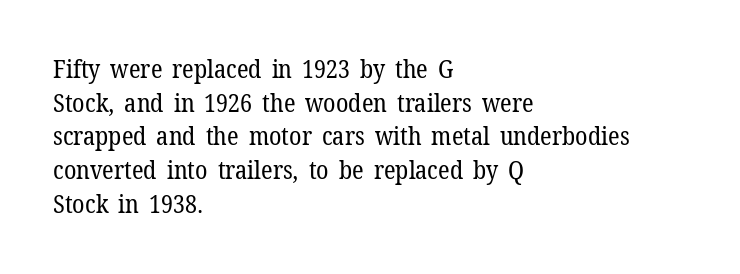
{"italic": "no", "bold": "no", "underline": "no", "align": "left", "line_spacing": "normal", "line_spacing_ratio": 1.35, "letter_spacing": "normal", "letter_spacing_em": 0.0, "glyph_px": 25}
